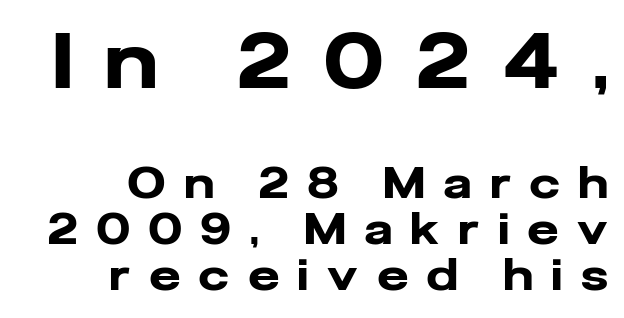
Q: Is the text bold? A: Yes.
Q: Is the text italic (slanted)? A: No, it is upright.
Q: Is the typeface a serif or a sans-serif typeface? A: Sans-serif.
Q: Is the text underlined? A: No.
Q: How is the paragraph aligned? A: Right-aligned.
Q: Is the spacing between letters normal or unusually wide? A: Unusually wide.
Q: Is the spacing between lines tight, normal or loose? A: Tight.
Q: Which block of text is set in a larger size, the first (top) or the second (bottom)? A: The first (top) one.
Q: Width (condensed, normal, or wide)? A: Normal.
Q: Stroke contrast? A: Low.
Q: x-height? A: Medium.
Q: Monospaced? A: No.
